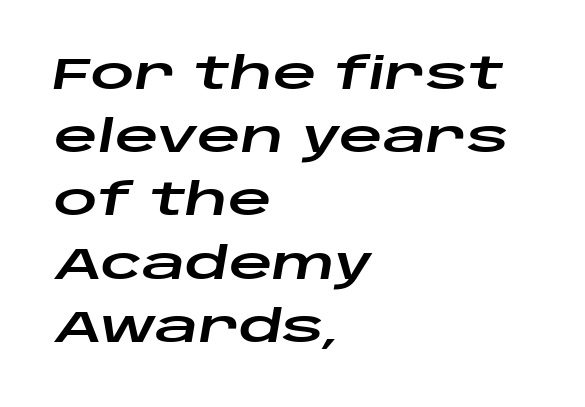
The image shows 43 px wide type, italic (leaning right); set left-aligned, normal line spacing (1.47x), normal letter spacing, not underlined; low stroke contrast and a large x-height.
